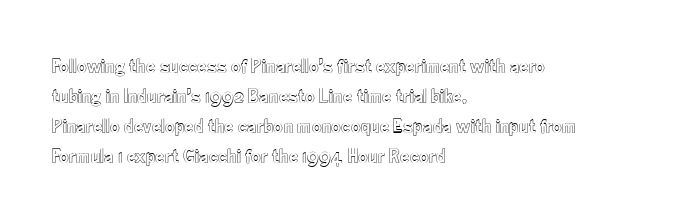
Q: Is the text italic (slanted)? A: No, it is upright.
Q: Is the text underlined? A: No.
Q: How is the paragraph aligned? A: Left-aligned.
Q: Is the spacing between letters normal or unusually wide? A: Normal.
Q: Is the spacing between lines tight, normal or loose? A: Normal.
